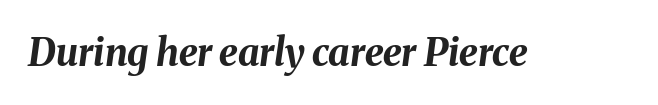
The image shows 38 px bold type, italic (leaning right); set normal letter spacing, not underlined; medium stroke contrast and a medium x-height.
